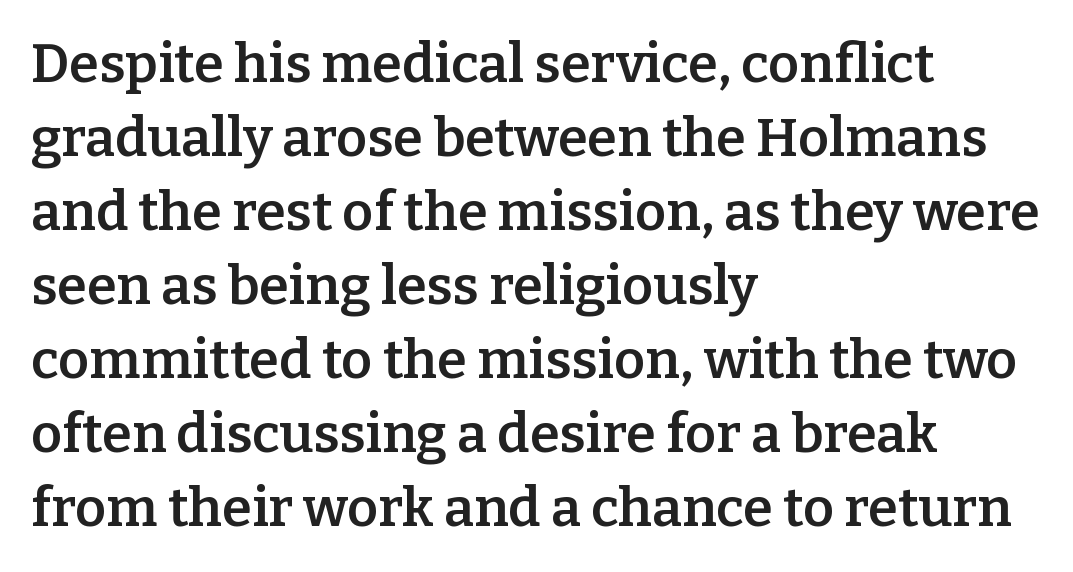
{"serif": "yes", "italic": "no", "bold": "semi", "weight": "semibold", "width": "normal", "stroke_contrast": "low", "x_height": "medium", "monospaced": "no", "underline": "no", "align": "left", "line_spacing": "normal", "line_spacing_ratio": 1.37, "letter_spacing": "normal", "letter_spacing_em": 0.0, "glyph_px": 54}
